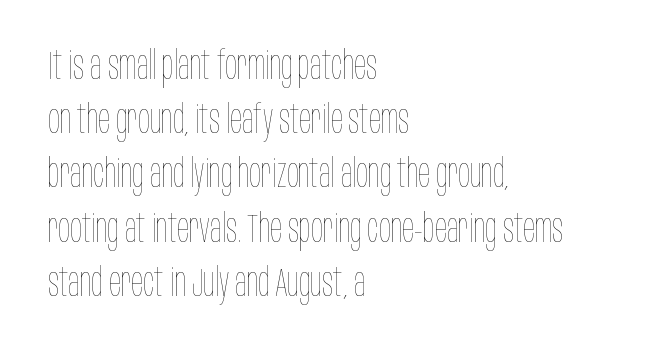
The image shows 39 px thin, condensed type, upright; set left-aligned, normal line spacing (1.39x), normal letter spacing, not underlined; low stroke contrast and a large x-height.
